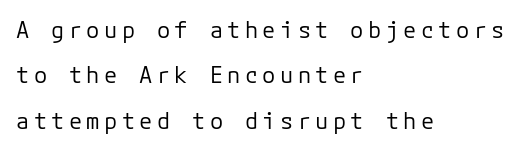
Lines of text with bare space underneath. Do the letters lean? They stand straight. Is the stroke heavy? The answer is a plain regular-or-lighter. This rendering widens character spacing well past its baseline value.
